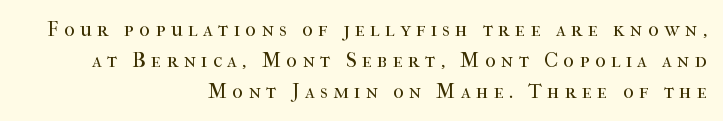
Layout note: lines flush right. Someone cranked the tracking dial way up on this one. Notice how the stems are strictly vertical — no italics here. Compared with a typical body face, this is equally light or lighter still. Reading down the column, the eye jumps a familiar distance to each next line. The strip under each line holds only bare page.
